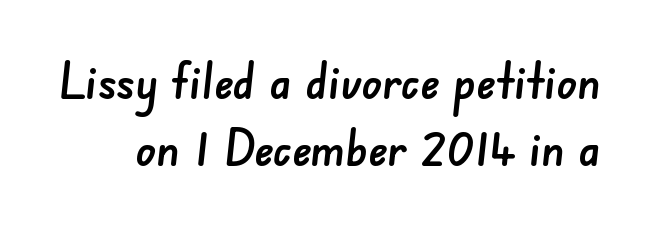
The image shows 51 px sans-serif type; set normal line spacing (1.31x), normal letter spacing, not underlined; low stroke contrast and a small x-height.
